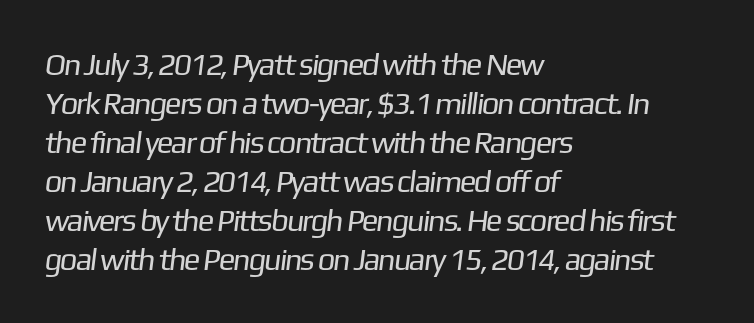
This rendering features lettering with no underline. The rendering anchors every line to the left-hand side. Classification — sans serif. Leading: standard. Look at the tracking — it's just the regular setting, nothing added.
